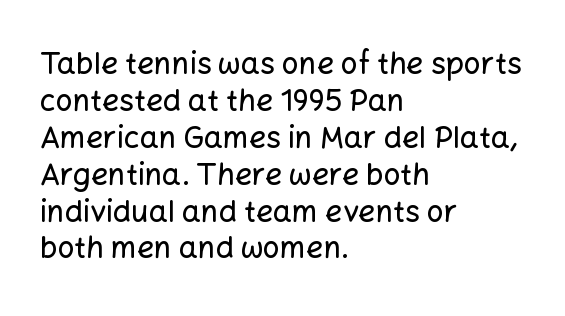
{"serif": "no", "italic": "no", "width": "normal", "stroke_contrast": "low", "x_height": "medium", "monospaced": "no", "underline": "no", "align": "left", "line_spacing_ratio": 1.23, "letter_spacing": "normal", "letter_spacing_em": 0.0, "glyph_px": 30}
